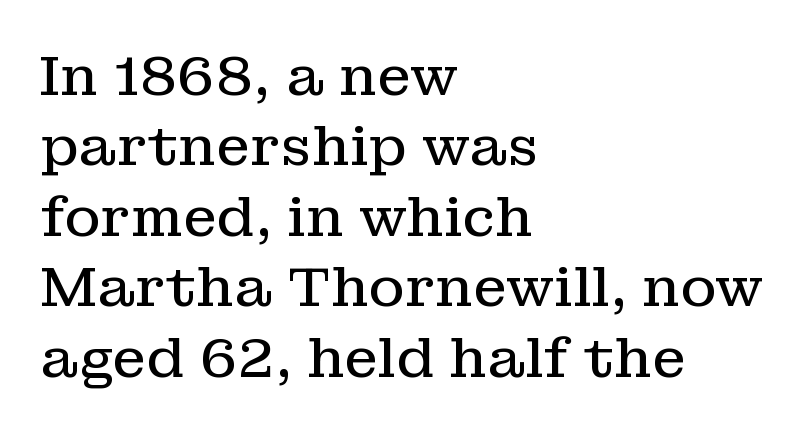
The image shows 55 px regular-weight serif type, upright; set left-aligned, normal line spacing (1.28x), normal letter spacing, not underlined; low stroke contrast and a medium x-height.
